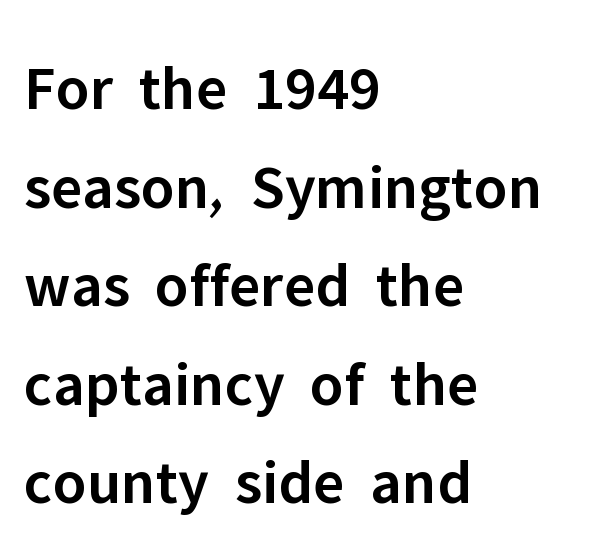
{"serif": "no", "italic": "no", "bold": "semi", "weight": "semibold", "width": "normal", "stroke_contrast": "low", "x_height": "medium", "monospaced": "no", "underline": "no", "align": "left", "line_spacing": "normal", "line_spacing_ratio": 1.54, "letter_spacing": "normal", "letter_spacing_em": 0.0, "glyph_px": 64}
